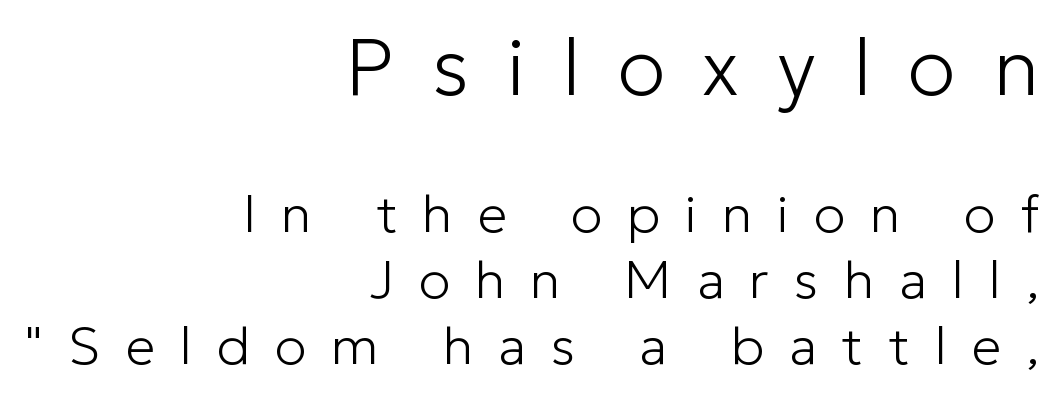
The image shows 80 px light sans-serif type, upright; set right-aligned, line spacing 1.24x, unusually wide letter spacing (+0.47 em), not underlined; the first (top) block is 1.51x larger; low stroke contrast and a medium x-height.
